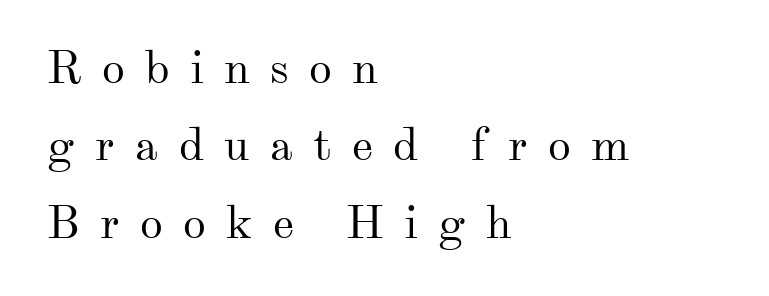
Q: Is the text bold? A: No.
Q: Is the text italic (slanted)? A: No, it is upright.
Q: Is the typeface a serif or a sans-serif typeface? A: Serif.
Q: Is the text underlined? A: No.
Q: How is the paragraph aligned? A: Left-aligned.
Q: Is the spacing between letters normal or unusually wide? A: Unusually wide.
Q: Is the spacing between lines tight, normal or loose? A: Normal.
Q: Width (condensed, normal, or wide)? A: Normal.
Q: Stroke contrast? A: Medium.
Q: x-height? A: Small.
Q: Monospaced? A: No.
